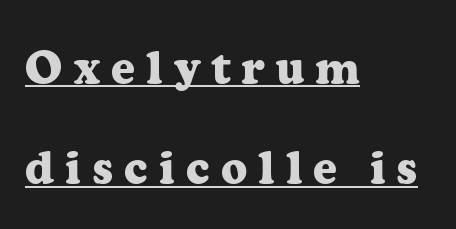
{"serif": "yes", "italic": "no", "bold": "yes", "weight": "heavy", "width": "normal", "stroke_contrast": "low", "x_height": "medium", "monospaced": "no", "underline": "yes", "align": "left", "line_spacing": "loose", "line_spacing_ratio": 2.18, "letter_spacing": "wide", "letter_spacing_em": 0.24, "glyph_px": 46}
